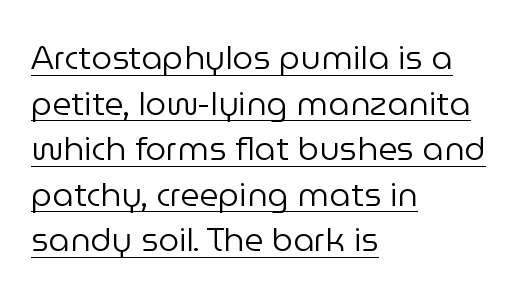
Q: Is the text bold? A: No.
Q: Is the text italic (slanted)? A: No, it is upright.
Q: Is the typeface a serif or a sans-serif typeface? A: Sans-serif.
Q: Is the text underlined? A: Yes.
Q: How is the paragraph aligned? A: Left-aligned.
Q: Is the spacing between letters normal or unusually wide? A: Normal.
Q: Is the spacing between lines tight, normal or loose? A: Normal.
Q: Width (condensed, normal, or wide)? A: Normal.
Q: Stroke contrast? A: Low.
Q: x-height? A: Medium.
Q: Monospaced? A: No.
